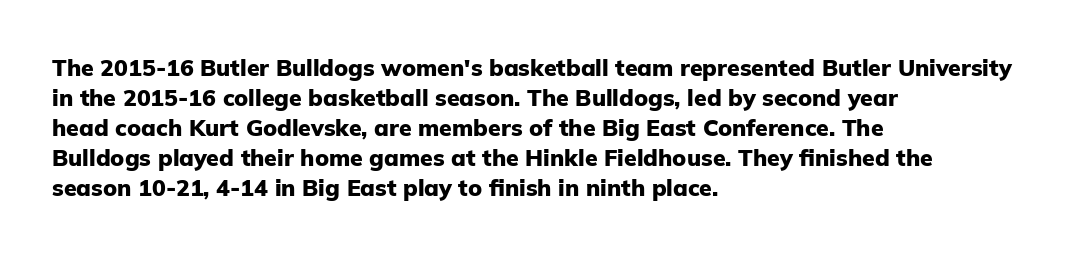
The image shows 23 px bold type, upright; set left-aligned, normal line spacing (1.3x), normal letter spacing, not underlined.
